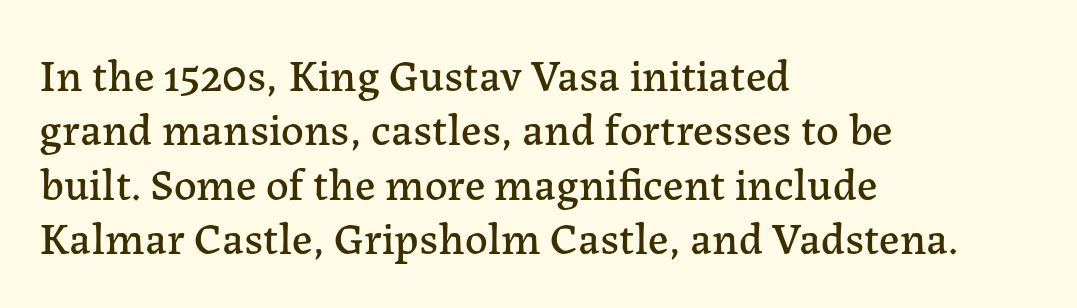
{"serif": "yes", "italic": "no", "width": "normal", "stroke_contrast": "low", "x_height": "medium", "monospaced": "no", "underline": "no", "align": "left", "line_spacing_ratio": 1.21, "letter_spacing": "normal", "letter_spacing_em": 0.0, "glyph_px": 45}
